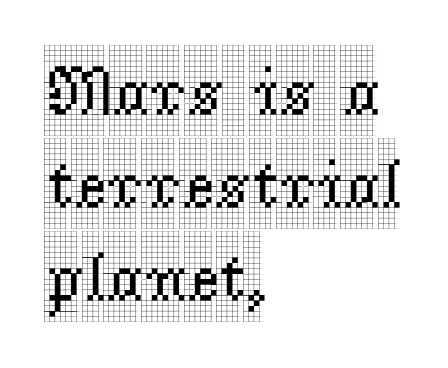
A typesetter would call this proportional, since set widths differ per character. The axis of the letterforms is exactly vertical. Vertically, the passage feels balanced, rows spaced as you'd expect. Between one letter and the next there's only the usual sliver of space. Typeset ragged right — the left edge is the straight one. Beneath every word, the page is bare.
